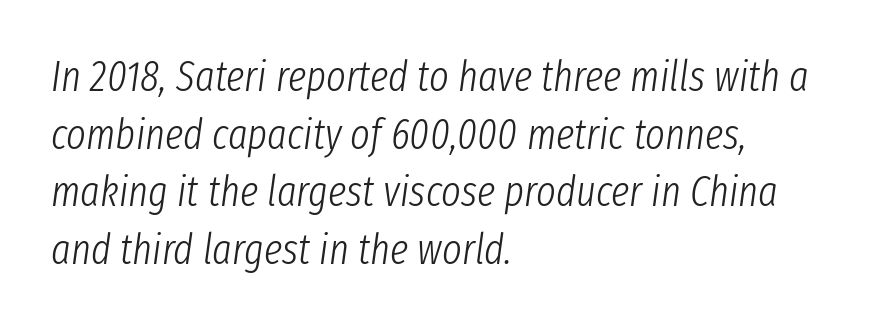
The image shows 42 px light, condensed type, italic (leaning right); set left-aligned, normal line spacing (1.37x), normal letter spacing, not underlined; low stroke contrast and a medium x-height.
